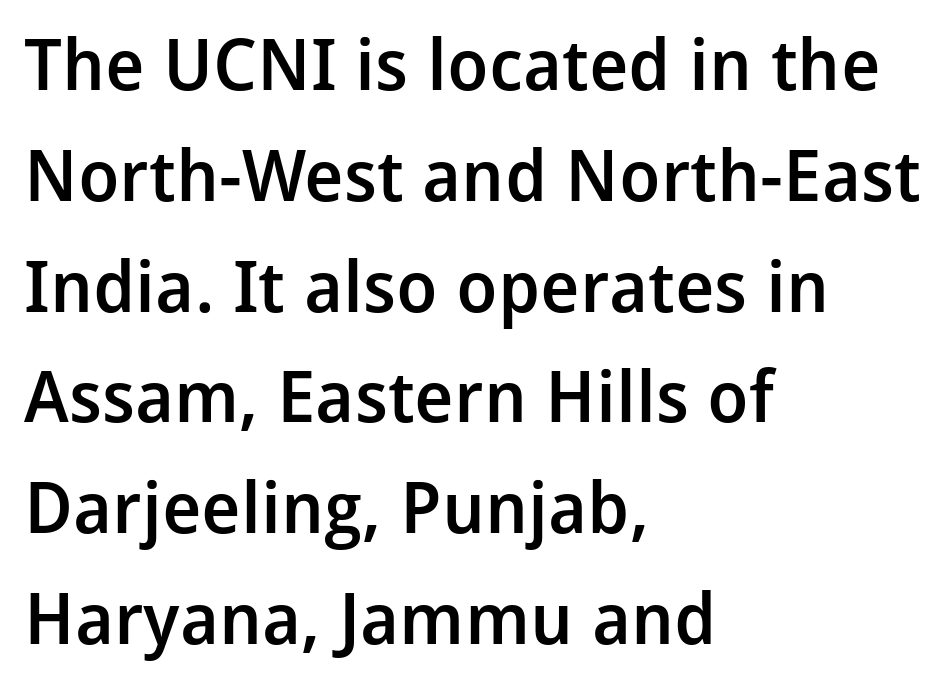
Q: Is the text bold? A: Semi-bold.
Q: Is the text italic (slanted)? A: No, it is upright.
Q: Is the typeface a serif or a sans-serif typeface? A: Sans-serif.
Q: Is the text underlined? A: No.
Q: How is the paragraph aligned? A: Left-aligned.
Q: Is the spacing between letters normal or unusually wide? A: Normal.
Q: Is the spacing between lines tight, normal or loose? A: Normal.
Q: Width (condensed, normal, or wide)? A: Normal.
Q: Stroke contrast? A: Low.
Q: x-height? A: Medium.
Q: Monospaced? A: No.
